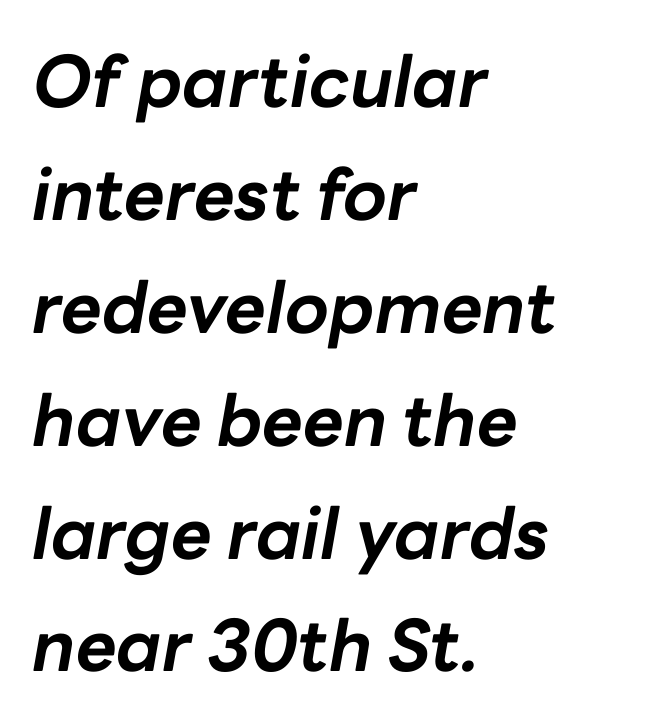
{"italic": "yes", "lean": "right", "slant_degrees": 10, "bold": "yes", "weight": "bold", "width": "normal", "stroke_contrast": "low", "x_height": "medium", "monospaced": "no", "underline": "no", "align": "left", "line_spacing": "normal", "line_spacing_ratio": 1.59, "letter_spacing": "normal", "letter_spacing_em": 0.0, "glyph_px": 71}
